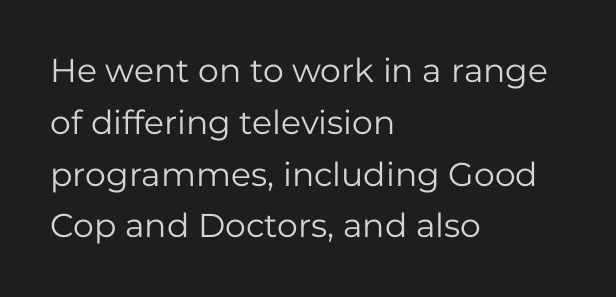
{"serif": "no", "italic": "no", "bold": "no", "weight": "regular", "width": "normal", "stroke_contrast": "low", "x_height": "medium", "monospaced": "no", "underline": "no", "align": "left", "line_spacing": "normal", "line_spacing_ratio": 1.57, "letter_spacing": "normal", "letter_spacing_em": 0.0, "glyph_px": 33}
